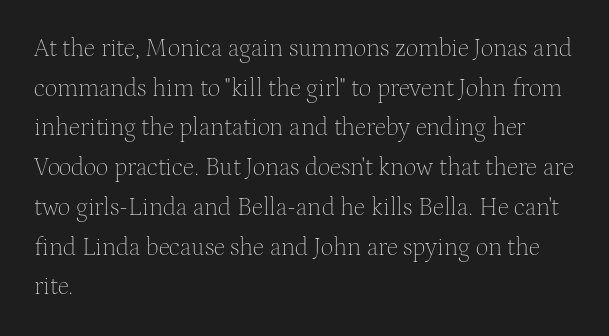
The image shows 25 px text type, upright; set left-aligned, normal line spacing (1.59x), normal letter spacing, not underlined.
